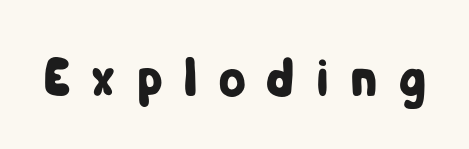
{"serif": "no", "italic": "no", "width": "condensed", "stroke_contrast": "low", "x_height": "medium", "monospaced": "no", "underline": "no", "letter_spacing": "wide", "letter_spacing_em": 0.38, "glyph_px": 55}
